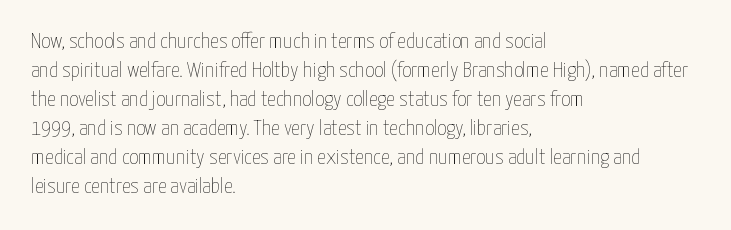
Tall strokes in this sample are plumb rather than angled. The passage shown has conventional tracking throughout. Every row of glyphs begins at an identical x-position on the left. A normal amount of white space separates one row of letters from the next. Type without underlining.
